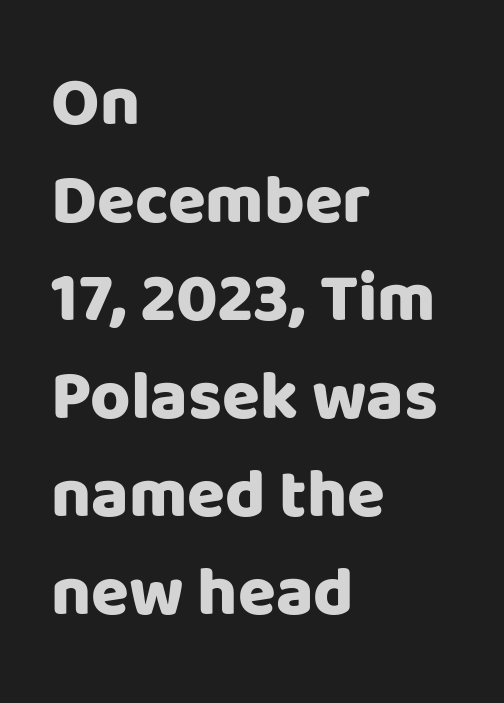
Where is the straight margin? On the left. This sample uses a sans-serif face. Strong, thick strokes mark this as bold type. Standard letterfit; no display-style spreading of the glyphs. The block of text has a typical density, with ordinary space between rows. Posture: vertical.
